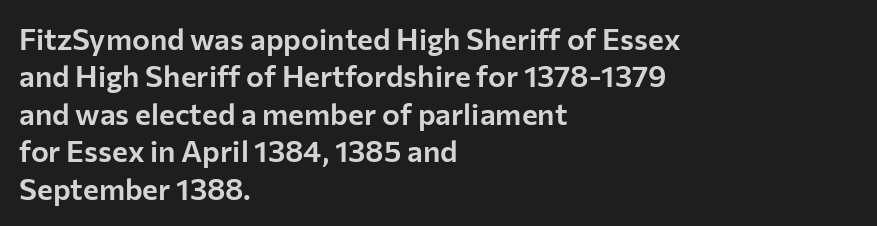
One-word summary of the alignment: left. You can tell it's not italic because the verticals are truly vertical. Bare-footed words on every line. This rendering employs a face without finishing strokes, i.e., a sans-serif. Compared with typical paragraphs, the rows here are spaced about the same. The line texture is even and compact thanks to regular tracking.
